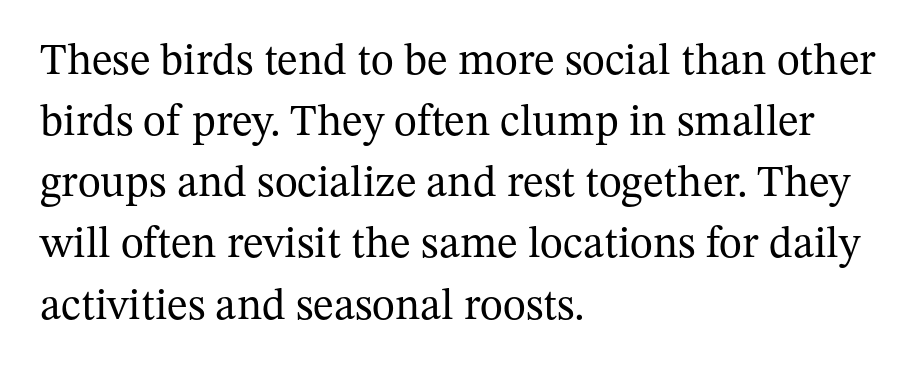
Every row of glyphs begins at an identical x-position on the left. A typesetter would call this proportional, since set widths differ per character. The typeface chosen for these lines features serifs. This reads as an unemphasized weight, regular at the heaviest. What's the leading like? Ordinary, nothing unusual. Lines of text with bare space underneath.
